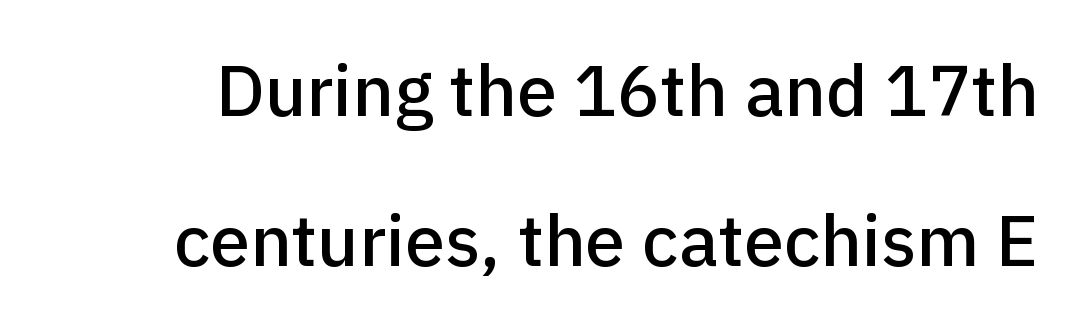
How would I describe the line gaps? Wide and relaxed. Ascenders rise straight up at ninety degrees. Looks like regular typesetting: each glyph gets only the width it needs. The gap between lines stays unmarked. Short note: letters normally spaced. This sample uses a sans-serif face.
